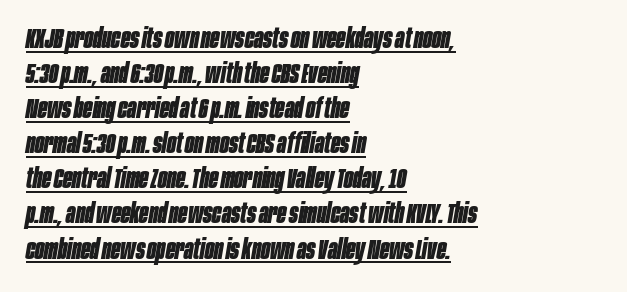
{"italic": "yes", "lean": "right", "slant_degrees": 10, "bold": "yes", "underline": "yes", "align": "left", "line_spacing": "normal", "line_spacing_ratio": 1.3, "letter_spacing": "normal", "letter_spacing_em": 0.0, "glyph_px": 27}
